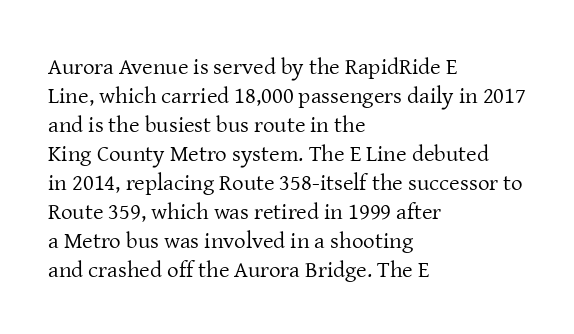
A typesetter would call this zero additional tracking. If you drew a line through each stem, it would be perfectly vertical. This block has exactly the height ordinary leading produces. Teacher's note: observe the even left margin — that is flush-left alignment. The area under the type is left untouched. This is not heavy type; no bold has been used.
